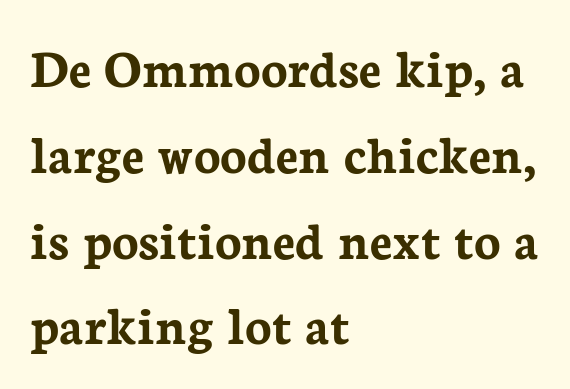
{"serif": "yes", "italic": "no", "bold": "yes", "weight": "semibold", "width": "normal", "stroke_contrast": "low", "x_height": "medium", "monospaced": "no", "underline": "no", "align": "left", "line_spacing": "normal", "line_spacing_ratio": 1.56, "letter_spacing": "normal", "letter_spacing_em": 0.0, "glyph_px": 55}
